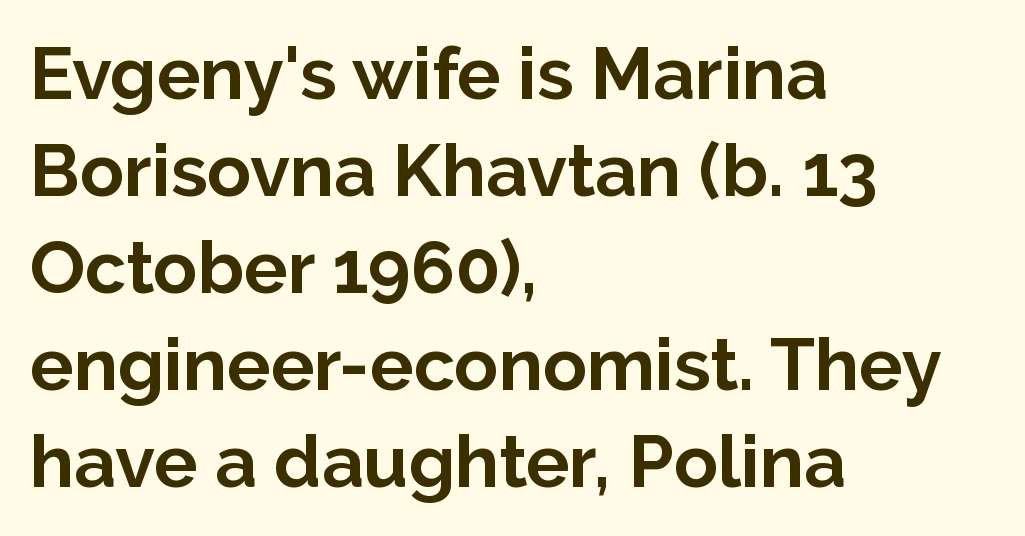
Q: Is the text bold? A: Yes.
Q: Is the text italic (slanted)? A: No, it is upright.
Q: Is the typeface a serif or a sans-serif typeface? A: Sans-serif.
Q: Is the text underlined? A: No.
Q: How is the paragraph aligned? A: Left-aligned.
Q: Is the spacing between letters normal or unusually wide? A: Normal.
Q: Is the spacing between lines tight, normal or loose? A: Normal.
Q: Width (condensed, normal, or wide)? A: Normal.
Q: Stroke contrast? A: Low.
Q: x-height? A: Medium.
Q: Monospaced? A: No.
